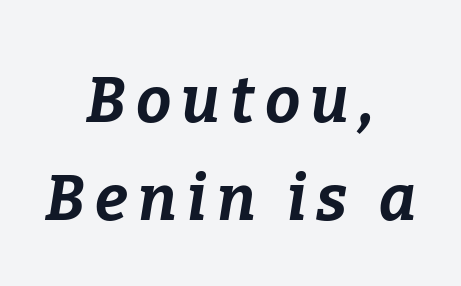
Q: Is the text bold? A: Yes.
Q: Is the text italic (slanted)? A: Yes, it leans right by about 9 degrees.
Q: Is the text underlined? A: No.
Q: How is the paragraph aligned? A: Centered.
Q: Is the spacing between lines tight, normal or loose? A: Normal.
Q: Width (condensed, normal, or wide)? A: Normal.
Q: Stroke contrast? A: Low.
Q: x-height? A: Medium.
Q: Monospaced? A: No.
